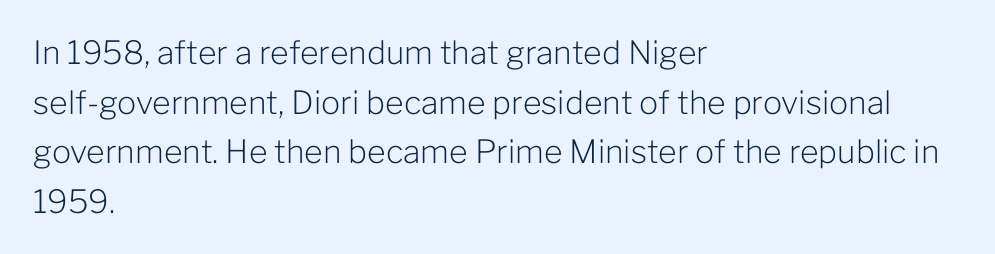
{"serif": "no", "italic": "no", "bold": "no", "weight": "light", "width": "normal", "stroke_contrast": "low", "x_height": "medium", "monospaced": "no", "underline": "no", "align": "left", "line_spacing": "normal", "line_spacing_ratio": 1.55, "letter_spacing": "normal", "letter_spacing_em": 0.0, "glyph_px": 32}
